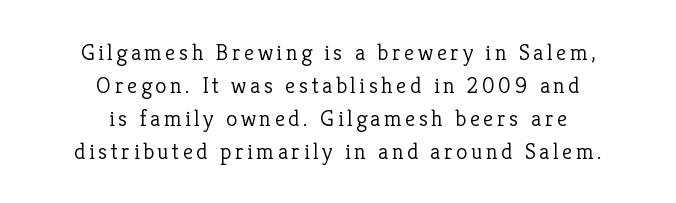
{"italic": "no", "bold": "no", "underline": "no", "align": "center", "line_spacing": "normal", "line_spacing_ratio": 1.43, "glyph_px": 23}
